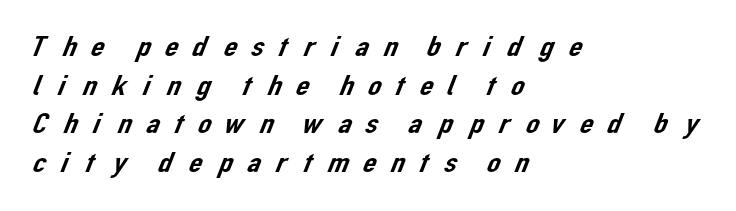
{"serif": "no", "width": "normal", "stroke_contrast": "low", "x_height": "medium", "monospaced": "no", "underline": "no", "align": "left", "line_spacing": "normal", "line_spacing_ratio": 1.29, "letter_spacing": "wide", "letter_spacing_em": 0.37, "glyph_px": 30}
